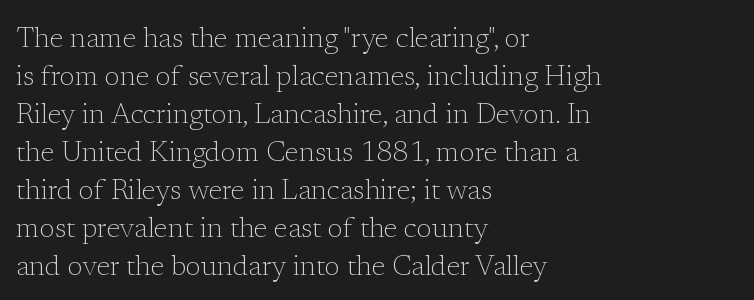
The image shows 28 px light serif type, upright; set left-aligned, normal line spacing (1.36x), normal letter spacing, not underlined; low stroke contrast and a medium x-height.
